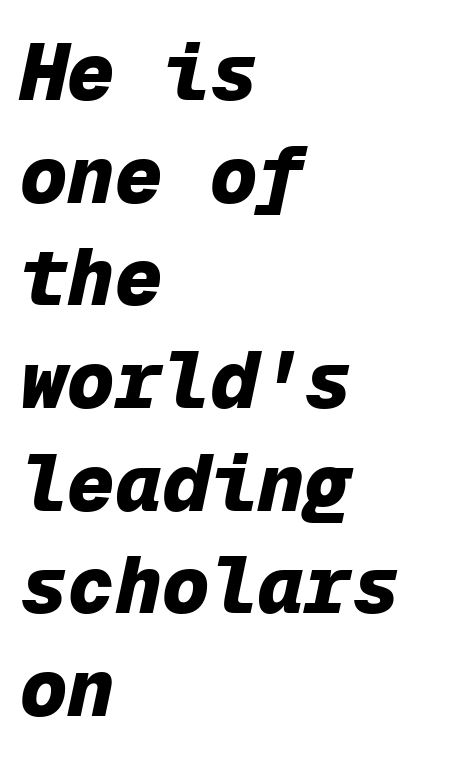
{"italic": "yes", "lean": "right", "slant_degrees": 12, "bold": "yes", "weight": "heavy", "width": "normal", "stroke_contrast": "low", "x_height": "medium", "monospaced": "yes", "underline": "no", "align": "left", "line_spacing": "normal", "line_spacing_ratio": 1.3, "letter_spacing": "normal", "letter_spacing_em": 0.0, "glyph_px": 79}
